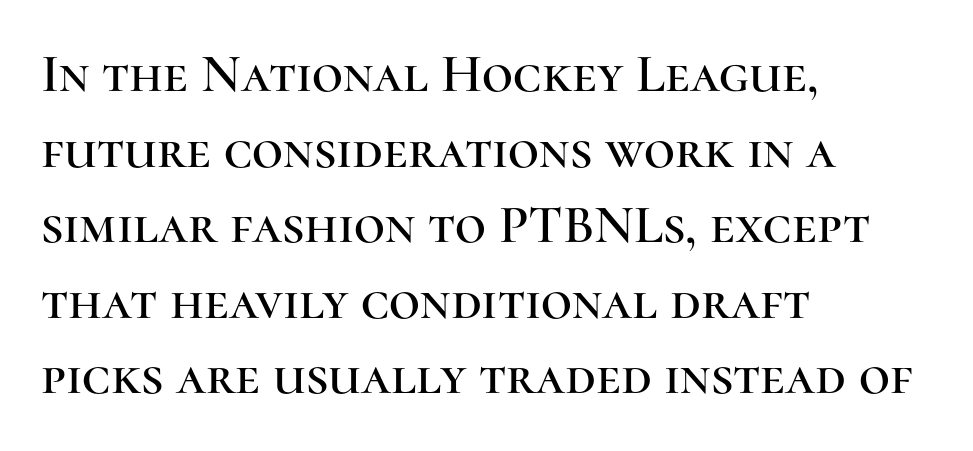
Q: Is the text italic (slanted)? A: No, it is upright.
Q: Is the typeface a serif or a sans-serif typeface? A: Serif.
Q: Is the text underlined? A: No.
Q: How is the paragraph aligned? A: Left-aligned.
Q: Is the spacing between letters normal or unusually wide? A: Normal.
Q: Is the spacing between lines tight, normal or loose? A: Normal.
Q: Width (condensed, normal, or wide)? A: Normal.
Q: Stroke contrast? A: High.
Q: x-height? A: Medium.
Q: Monospaced? A: No.
